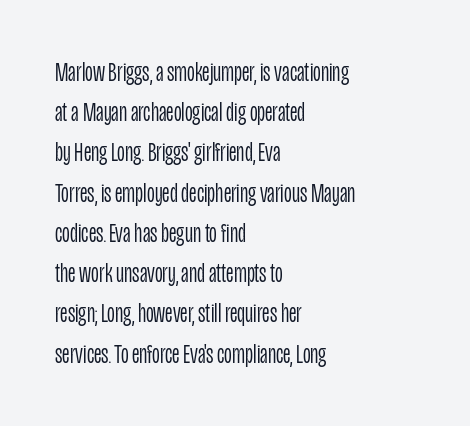
{"italic": "no", "bold": "no", "underline": "no", "align": "left", "line_spacing": "normal", "line_spacing_ratio": 1.49, "letter_spacing": "normal", "letter_spacing_em": 0.0, "glyph_px": 27}
